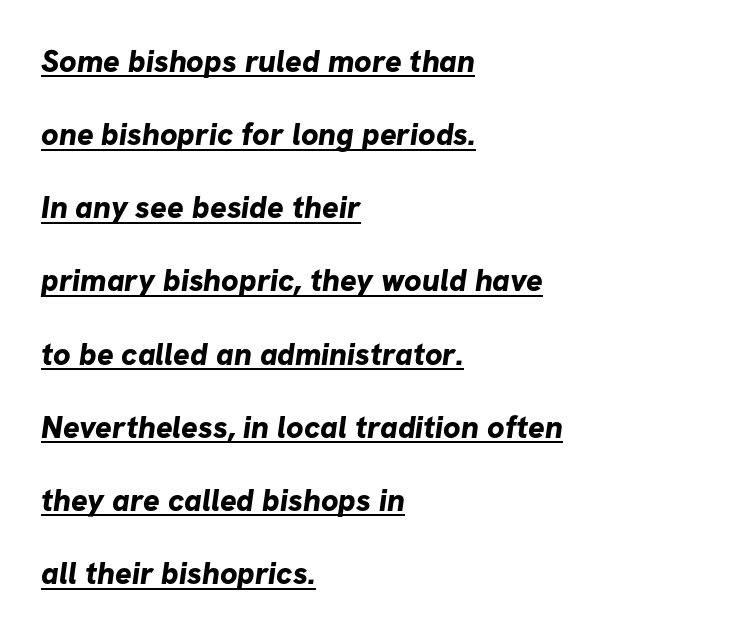
{"serif": "no", "bold": "yes", "weight": "bold", "width": "normal", "stroke_contrast": "low", "x_height": "medium", "monospaced": "no", "underline": "yes", "align": "left", "line_spacing": "loose", "line_spacing_ratio": 2.36, "letter_spacing": "normal", "letter_spacing_em": 0.0, "glyph_px": 31}
